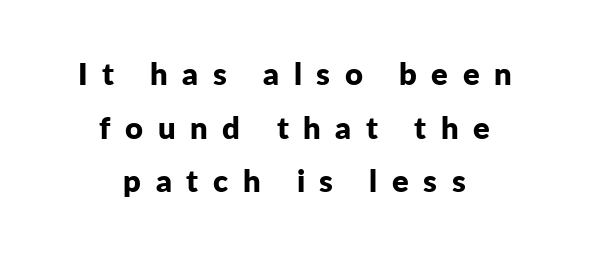
Q: Is the text bold? A: Yes.
Q: Is the text italic (slanted)? A: No, it is upright.
Q: Is the typeface a serif or a sans-serif typeface? A: Sans-serif.
Q: Is the text underlined? A: No.
Q: How is the paragraph aligned? A: Centered.
Q: Is the spacing between letters normal or unusually wide? A: Unusually wide.
Q: Width (condensed, normal, or wide)? A: Normal.
Q: Stroke contrast? A: Low.
Q: x-height? A: Medium.
Q: Monospaced? A: No.
